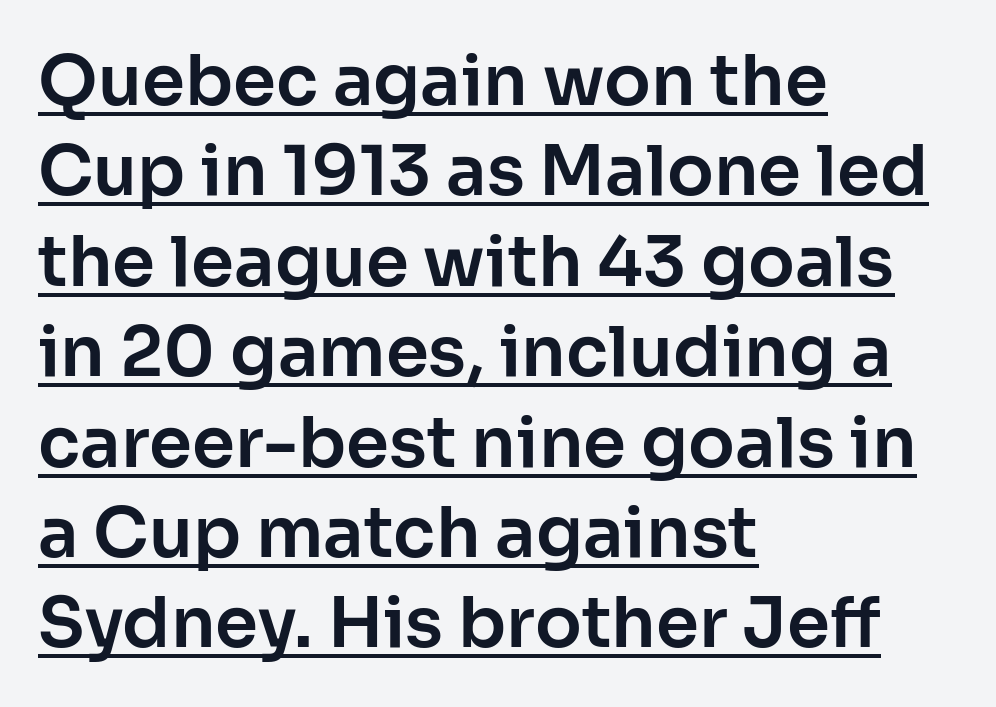
Is the block centered? No — it sits flush against the left margin. The designer left line spacing at the default. Here the glyphs are tracked normally, forming tight word shapes. Each letter keeps its own natural width here, so spacing adapts to shape. Does the type have serifs? No, each stem ends abruptly. Posture: upright roman.
